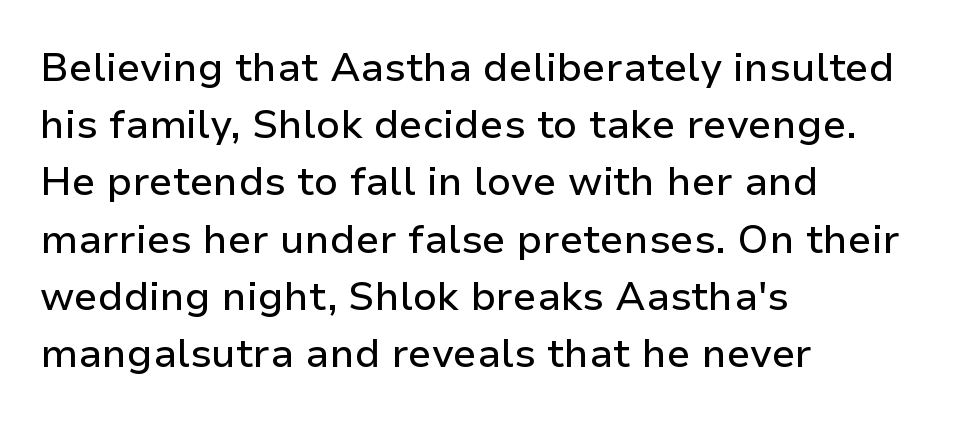
The image shows 40 px sans-serif type, upright; set left-aligned, normal line spacing (1.43x), normal letter spacing, not underlined; low stroke contrast and a medium x-height.
